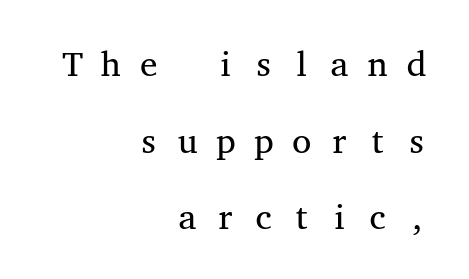
{"serif": "yes", "italic": "no", "bold": "no", "weight": "regular", "width": "wide", "stroke_contrast": "medium", "x_height": "medium", "monospaced": "yes", "underline": "no", "align": "right", "line_spacing": "loose", "line_spacing_ratio": 2.19, "letter_spacing": "wide", "letter_spacing_em": 0.31, "glyph_px": 35}
